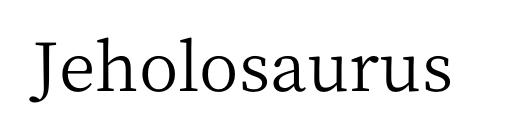
{"serif": "yes", "italic": "no", "bold": "no", "weight": "regular", "width": "normal", "stroke_contrast": "medium", "x_height": "medium", "monospaced": "no", "underline": "no", "letter_spacing": "normal", "letter_spacing_em": 0.0, "glyph_px": 68}
